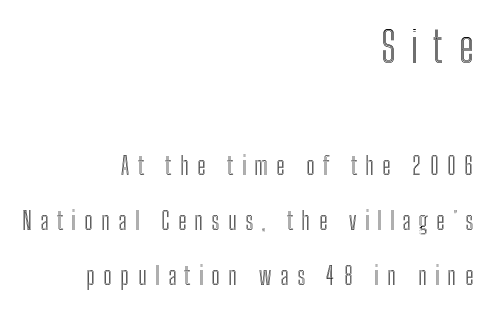
The initial chunk of copy outweighs the following chunk in type size. Think of a printed novel: that variable character pitch is what you see here. Regarding leading, the lines here are spaced well apart. Unmarked baselines from the first word to the last. In terms of letterspacing, this is a distinctly airy, spread setting. Notice how the stems are strictly vertical — no italics here.
